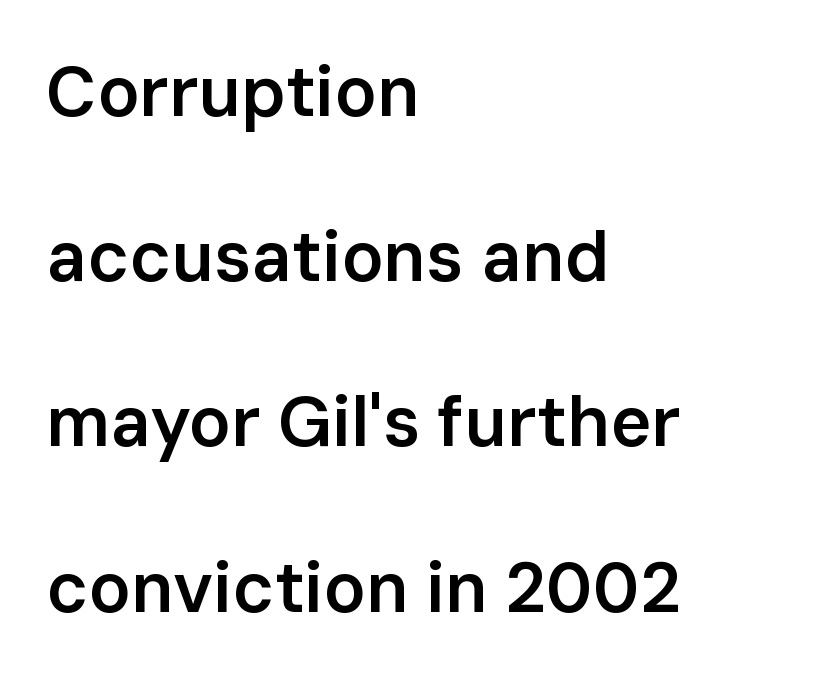
Q: Is the text bold? A: Semi-bold.
Q: Is the text italic (slanted)? A: No, it is upright.
Q: Is the typeface a serif or a sans-serif typeface? A: Sans-serif.
Q: Is the text underlined? A: No.
Q: How is the paragraph aligned? A: Left-aligned.
Q: Is the spacing between letters normal or unusually wide? A: Normal.
Q: Is the spacing between lines tight, normal or loose? A: Loose.
Q: Width (condensed, normal, or wide)? A: Normal.
Q: Stroke contrast? A: Low.
Q: x-height? A: Medium.
Q: Monospaced? A: No.
